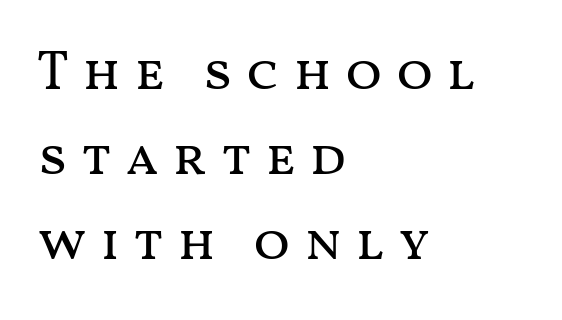
The image shows 54 px regular-weight, wide type, upright; set left-aligned, normal line spacing (1.57x), unusually wide letter spacing (+0.24 em), not underlined; medium stroke contrast and a medium x-height.
